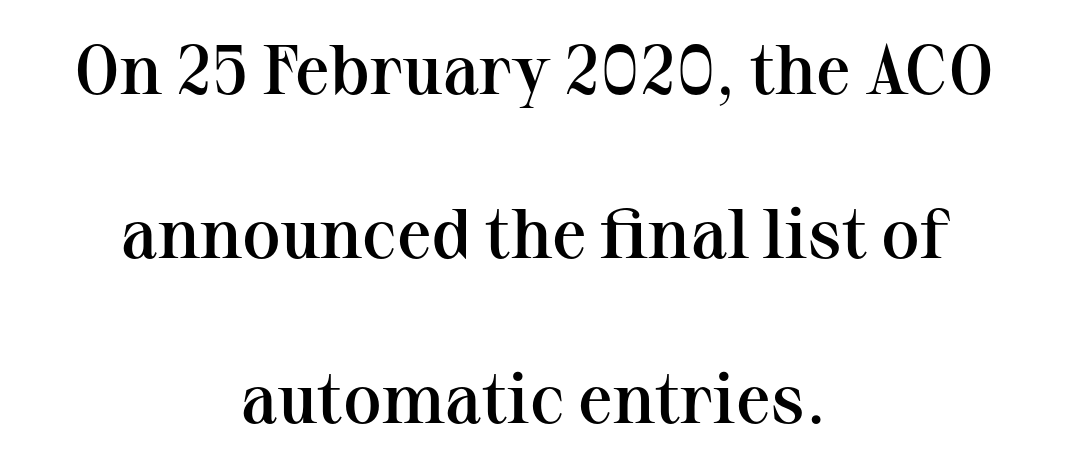
The image shows 70 px semibold serif type, upright; set centered, loose line spacing (2.35x), normal letter spacing, not underlined; medium stroke contrast and a medium x-height.
